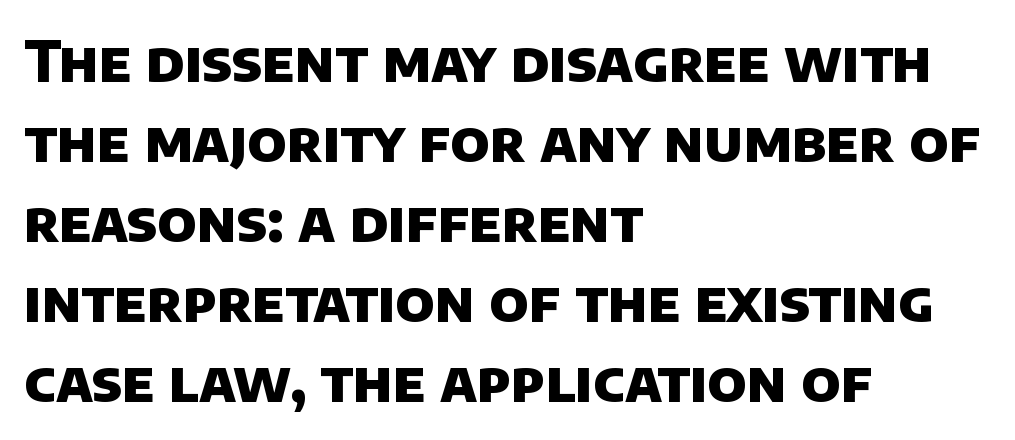
The image shows 56 px heavy sans-serif type; set left-aligned, normal line spacing (1.43x), normal letter spacing, not underlined; low stroke contrast and a large x-height.
